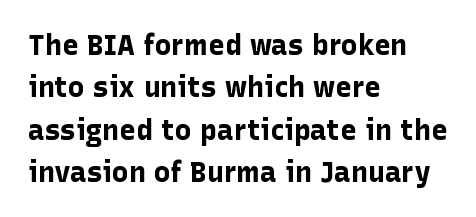
Underline: absent. Students, note that the glyphs here touch the page at normal intervals. This rendering employs a face without finishing strokes, i.e., a sans-serif. Vertical strokes here are truly vertical. Here the designer chose a conventional face with non-uniform glyph widths. This rendering uses left alignment, leaving the right contour irregular.
